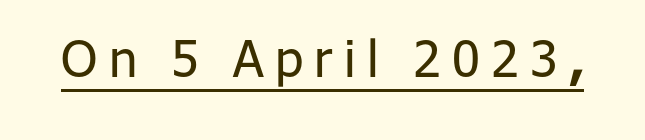
Q: Is the text bold? A: No.
Q: Is the text italic (slanted)? A: No, it is upright.
Q: Is the typeface a serif or a sans-serif typeface? A: Sans-serif.
Q: Is the text underlined? A: Yes.
Q: Is the spacing between letters normal or unusually wide? A: Unusually wide.
Q: Width (condensed, normal, or wide)? A: Normal.
Q: Stroke contrast? A: Low.
Q: x-height? A: Medium.
Q: Monospaced? A: No.
